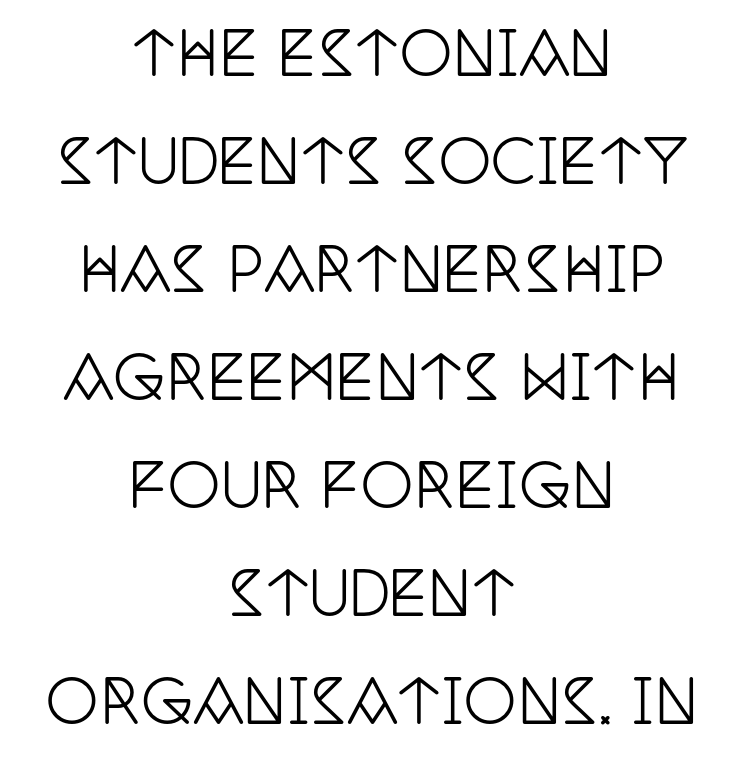
Q: Is the text italic (slanted)? A: No, it is upright.
Q: Is the typeface a serif or a sans-serif typeface? A: Serif.
Q: Is the text underlined? A: No.
Q: How is the paragraph aligned? A: Centered.
Q: Is the spacing between letters normal or unusually wide? A: Normal.
Q: Width (condensed, normal, or wide)? A: Condensed.
Q: Stroke contrast? A: Low.
Q: x-height? A: Large.
Q: Monospaced? A: No.
